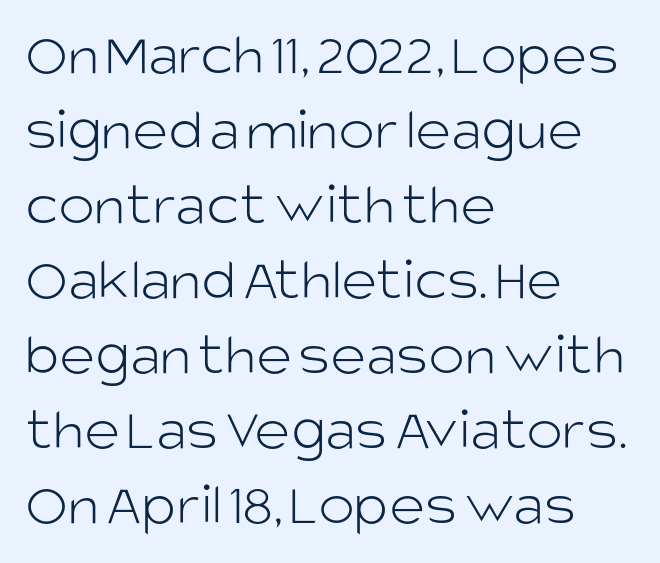
Q: Is the text bold? A: No.
Q: Is the text italic (slanted)? A: No, it is upright.
Q: Is the typeface a serif or a sans-serif typeface? A: Sans-serif.
Q: Is the text underlined? A: No.
Q: How is the paragraph aligned? A: Left-aligned.
Q: Is the spacing between letters normal or unusually wide? A: Normal.
Q: Width (condensed, normal, or wide)? A: Normal.
Q: Stroke contrast? A: Low.
Q: x-height? A: Large.
Q: Monospaced? A: No.
